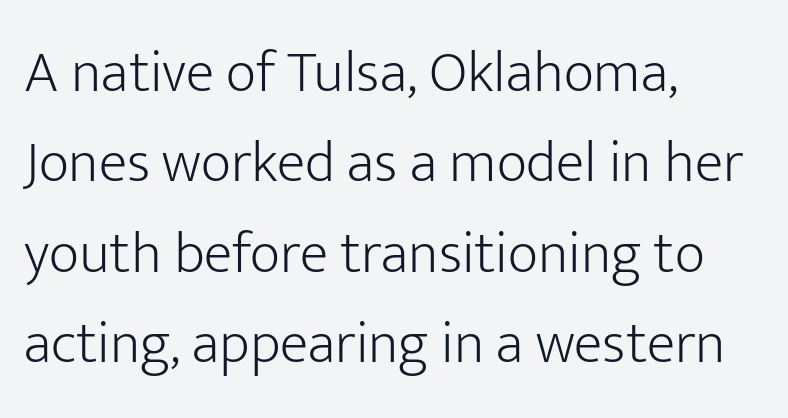
Q: Is the text bold? A: No.
Q: Is the text italic (slanted)? A: No, it is upright.
Q: Is the typeface a serif or a sans-serif typeface? A: Sans-serif.
Q: Is the text underlined? A: No.
Q: How is the paragraph aligned? A: Left-aligned.
Q: Is the spacing between letters normal or unusually wide? A: Normal.
Q: Is the spacing between lines tight, normal or loose? A: Normal.
Q: Width (condensed, normal, or wide)? A: Normal.
Q: Stroke contrast? A: Low.
Q: x-height? A: Medium.
Q: Monospaced? A: No.
